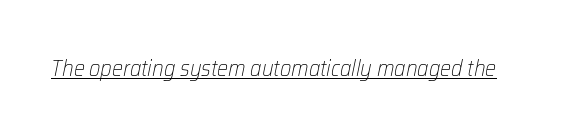
The image shows 22 px text type, italic (leaning right); set normal letter spacing, underlined.
